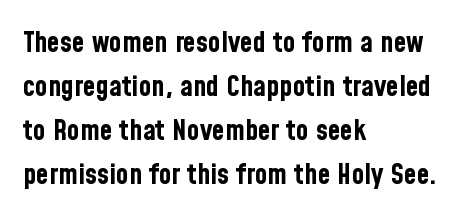
{"serif": "no", "italic": "no", "bold": "yes", "weight": "bold", "width": "condensed", "stroke_contrast": "low", "x_height": "medium", "monospaced": "no", "underline": "no", "align": "left", "line_spacing": "normal", "line_spacing_ratio": 1.52, "letter_spacing": "normal", "letter_spacing_em": 0.0, "glyph_px": 29}
